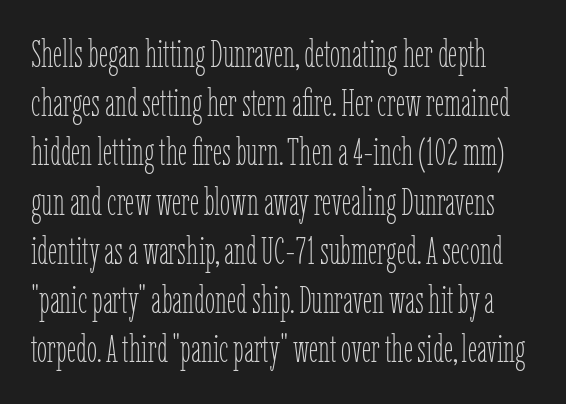
The image shows 37 px thin, condensed type, upright; set normal line spacing (1.33x), normal letter spacing, not underlined; low stroke contrast and a medium x-height.
